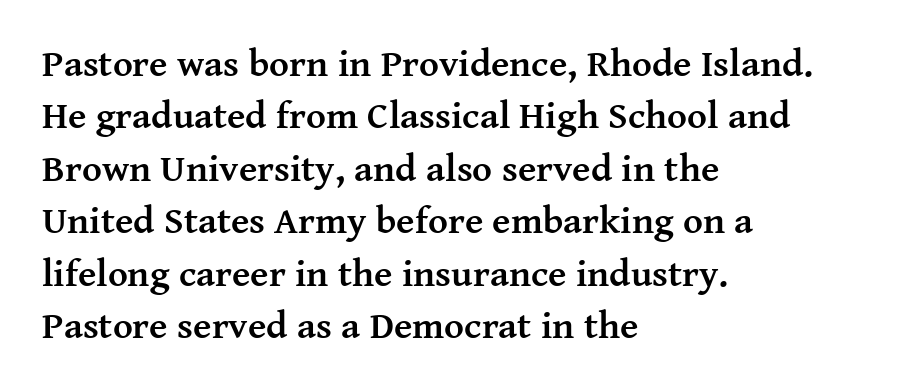
The image shows 38 px semibold serif type, upright; set left-aligned, normal line spacing (1.38x), normal letter spacing, not underlined; medium stroke contrast and a medium x-height.
